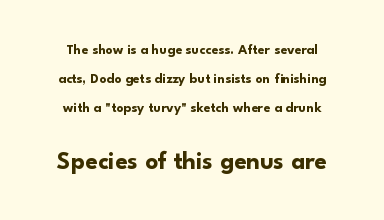
Q: Is the text bold? A: Yes.
Q: Is the text italic (slanted)? A: No, it is upright.
Q: Is the text underlined? A: No.
Q: Is the spacing between letters normal or unusually wide? A: Normal.
Q: Is the spacing between lines tight, normal or loose? A: Loose.
Q: Which block of text is set in a larger size, the first (top) or the second (bottom)? A: The second (bottom) one.
